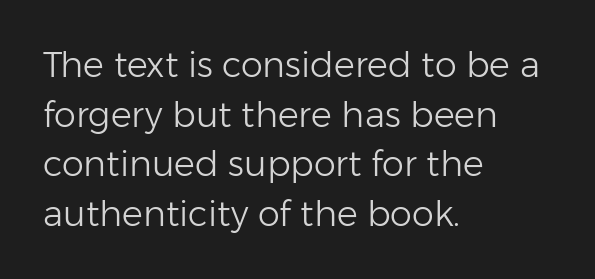
The image shows 35 px light sans-serif type, upright; set left-aligned, normal line spacing (1.42x), normal letter spacing, not underlined; low stroke contrast and a medium x-height.
